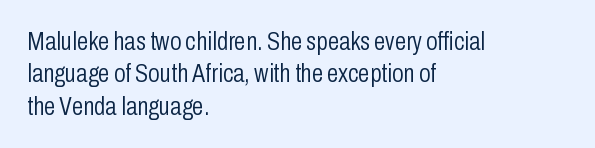
Line spacing here is normal. Nobody touched the tracking dial on this one. Quick note: underline off. Designer's note — italics off, roman on. The lines are quadded left.
